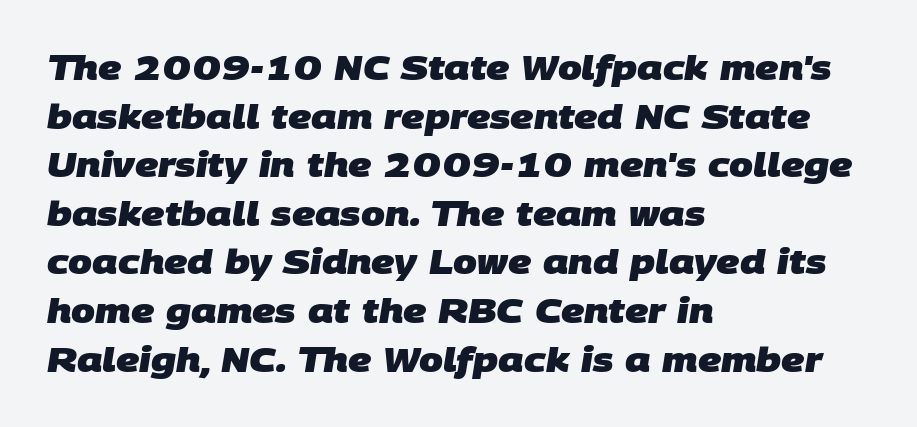
Q: Is the text bold? A: Yes.
Q: Is the typeface a serif or a sans-serif typeface? A: Sans-serif.
Q: Is the text underlined? A: No.
Q: How is the paragraph aligned? A: Left-aligned.
Q: Is the spacing between letters normal or unusually wide? A: Normal.
Q: Is the spacing between lines tight, normal or loose? A: Normal.
Q: Width (condensed, normal, or wide)? A: Normal.
Q: Stroke contrast? A: Low.
Q: x-height? A: Large.
Q: Monospaced? A: No.
